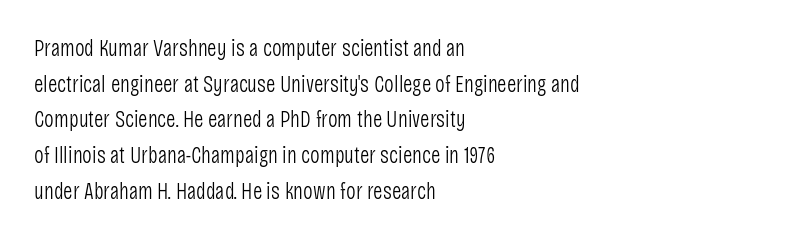
Q: Is the text bold? A: No.
Q: Is the text italic (slanted)? A: No, it is upright.
Q: Is the text underlined? A: No.
Q: How is the paragraph aligned? A: Left-aligned.
Q: Is the spacing between letters normal or unusually wide? A: Normal.
Q: Is the spacing between lines tight, normal or loose? A: Normal.
